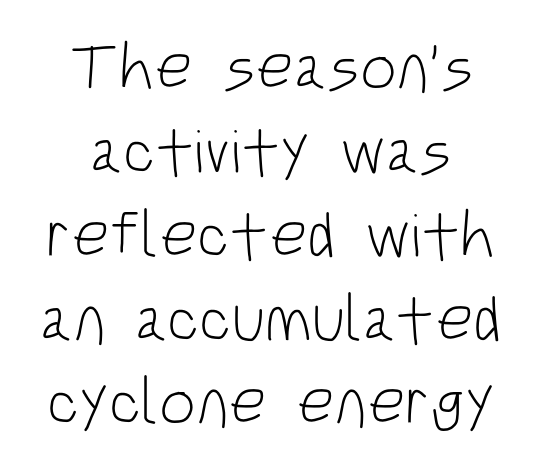
The image shows 65 px light, condensed sans-serif type, upright; set normal line spacing (1.29x), normal letter spacing, not underlined; low stroke contrast and a large x-height.
